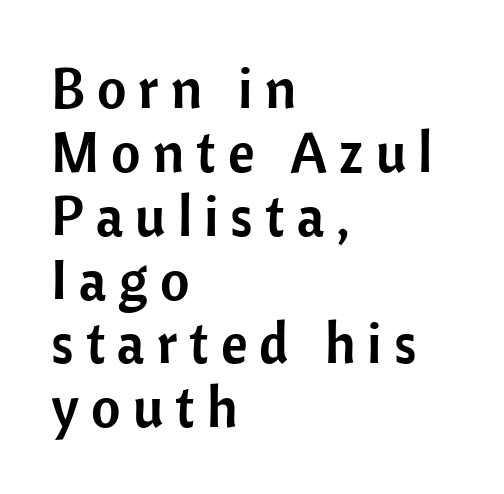
Q: Is the text italic (slanted)? A: No, it is upright.
Q: Is the typeface a serif or a sans-serif typeface? A: Sans-serif.
Q: Is the text underlined? A: No.
Q: How is the paragraph aligned? A: Left-aligned.
Q: Is the spacing between letters normal or unusually wide? A: Unusually wide.
Q: Is the spacing between lines tight, normal or loose? A: Tight.
Q: Width (condensed, normal, or wide)? A: Normal.
Q: Stroke contrast? A: Low.
Q: x-height? A: Medium.
Q: Monospaced? A: No.
